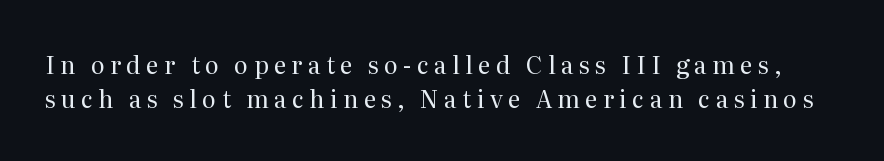
The image shows 24 px text type, upright; set normal line spacing (1.41x), unusually wide letter spacing (+0.22 em), not underlined.
